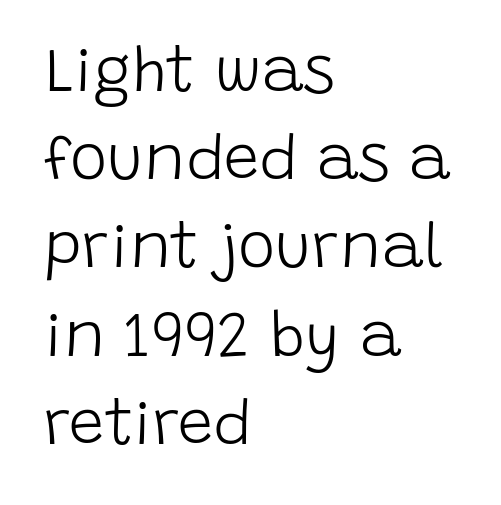
{"serif": "no", "italic": "no", "bold": "no", "weight": "light", "width": "normal", "stroke_contrast": "low", "x_height": "large", "monospaced": "no", "underline": "no", "align": "left", "line_spacing": "normal", "line_spacing_ratio": 1.4, "letter_spacing": "normal", "letter_spacing_em": 0.0, "glyph_px": 63}
